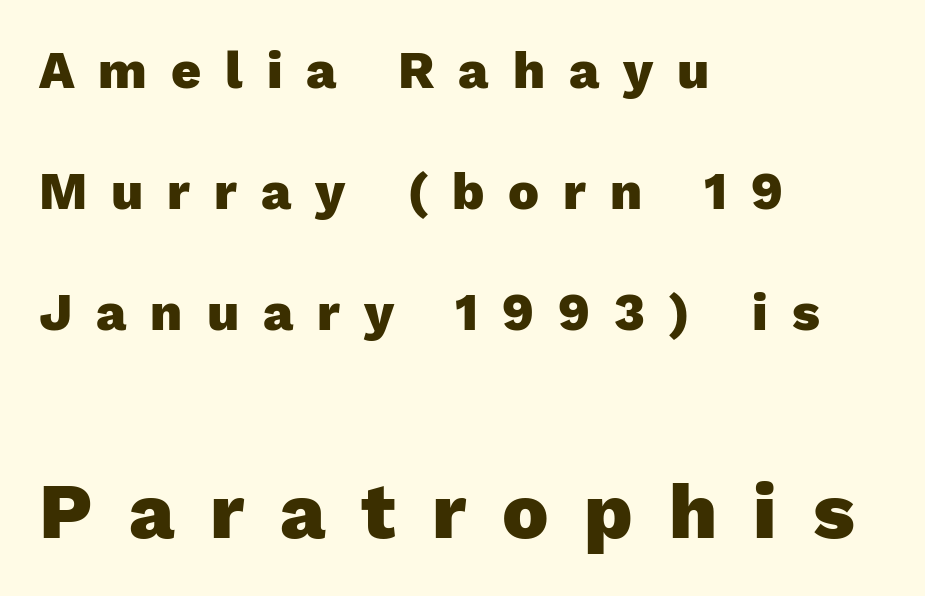
The image shows 78 px heavy sans-serif type, upright; set left-aligned, loose line spacing (2.33x), unusually wide letter spacing (+0.46 em), not underlined; the second (bottom) block is 1.5x larger; low stroke contrast and a medium x-height.
